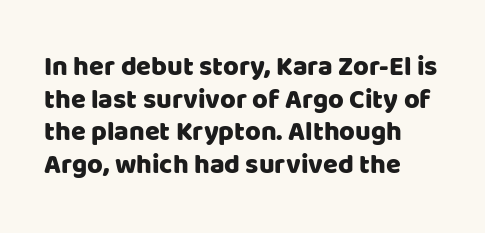
Q: Is the text italic (slanted)? A: No, it is upright.
Q: Is the text underlined? A: No.
Q: How is the paragraph aligned? A: Left-aligned.
Q: Is the spacing between letters normal or unusually wide? A: Normal.
